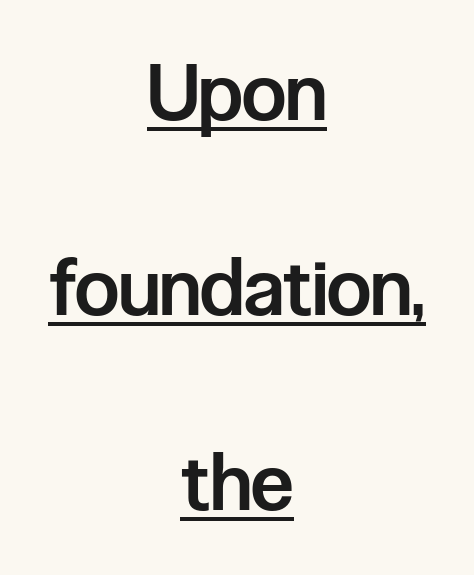
The image shows 78 px semibold, condensed sans-serif type, upright; set centered, loose line spacing (2.5x), normal letter spacing, underlined; low stroke contrast and a medium x-height.
